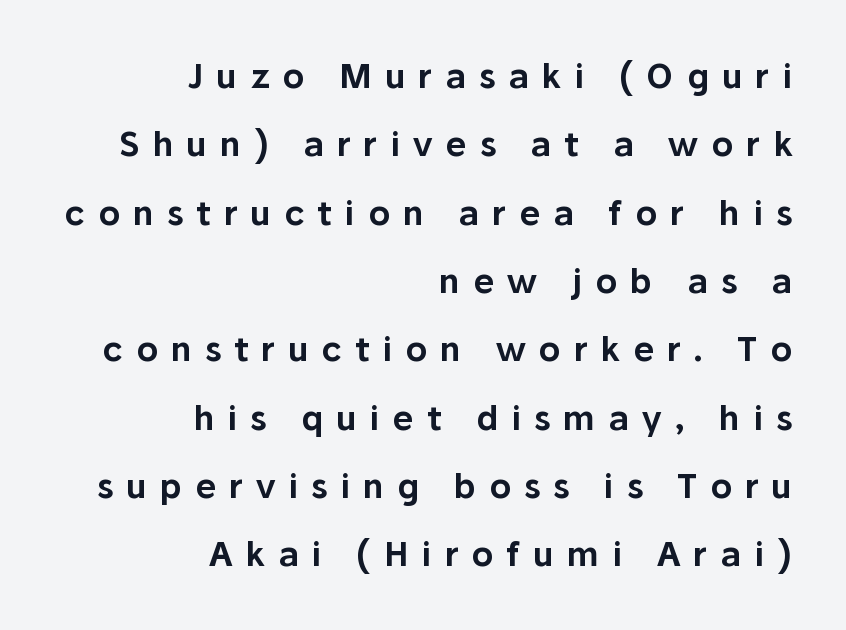
The image shows 34 px sans-serif type, upright; set right-aligned, loose line spacing (2.01x), unusually wide letter spacing (+0.38 em), not underlined; low stroke contrast and a medium x-height.
